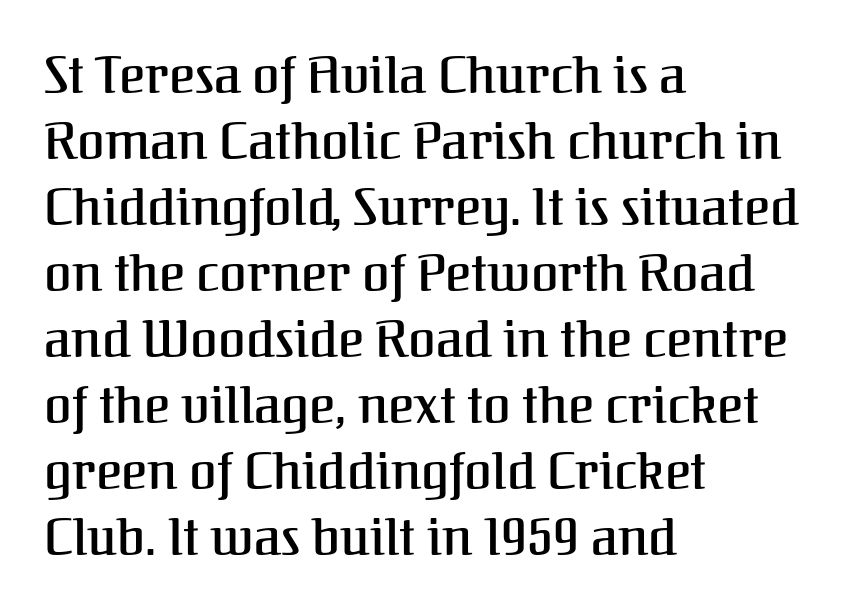
The image shows 50 px serif type, upright; set left-aligned, normal line spacing (1.32x), normal letter spacing, not underlined; medium stroke contrast and a medium x-height.
